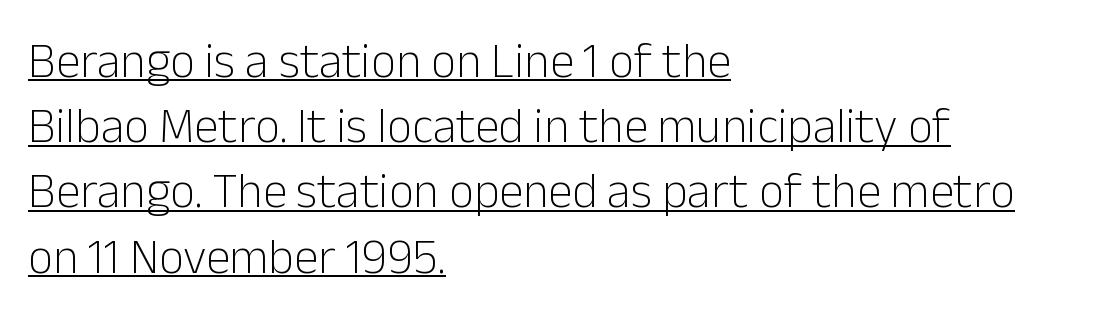
{"serif": "no", "italic": "no", "bold": "no", "weight": "light", "width": "normal", "stroke_contrast": "low", "x_height": "medium", "monospaced": "no", "underline": "yes", "align": "left", "line_spacing": "normal", "line_spacing_ratio": 1.33, "letter_spacing": "normal", "letter_spacing_em": 0.0, "glyph_px": 49}
